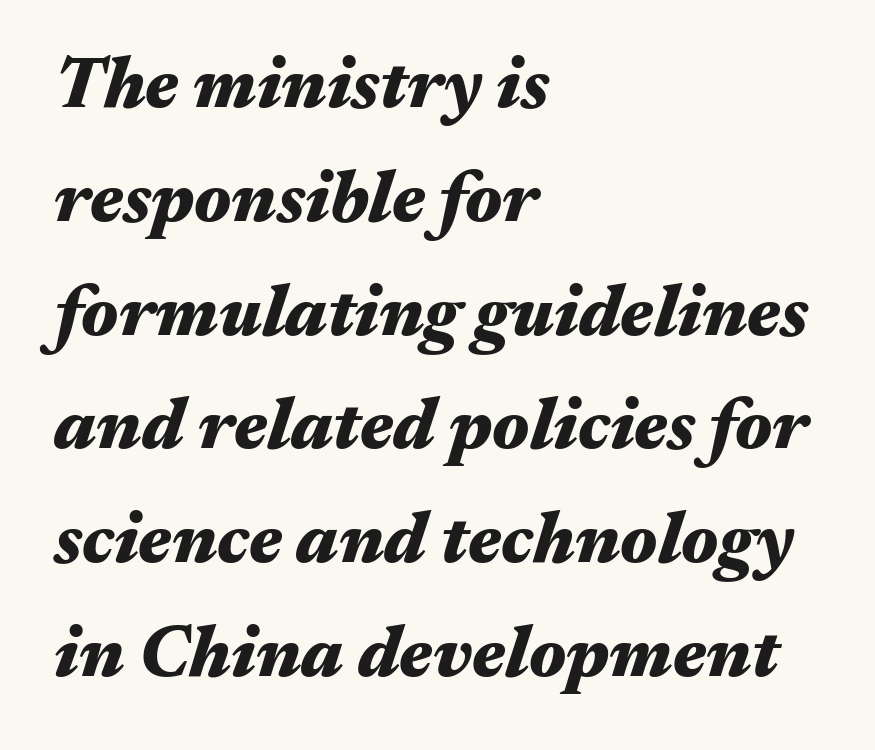
{"italic": "yes", "lean": "right", "slant_degrees": 17, "bold": "yes", "weight": "heavy", "width": "wide", "stroke_contrast": "medium", "x_height": "medium", "monospaced": "no", "underline": "no", "align": "left", "line_spacing": "normal", "line_spacing_ratio": 1.58, "letter_spacing": "normal", "letter_spacing_em": 0.0, "glyph_px": 72}
